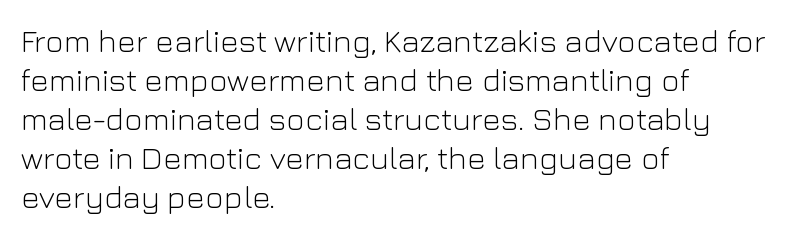
The image shows 32 px light sans-serif type, upright; set left-aligned, line spacing 1.22x, normal letter spacing, not underlined; low stroke contrast and a medium x-height.
